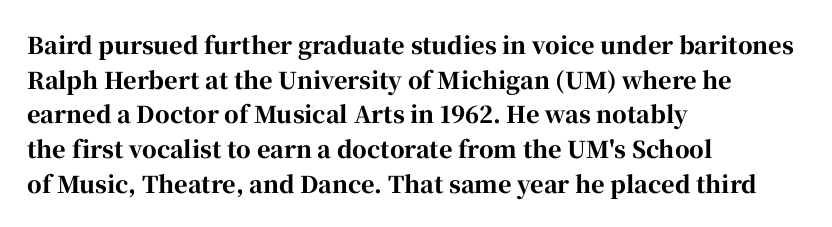
{"italic": "no", "bold": "yes", "underline": "no", "align": "left", "line_spacing": "normal", "line_spacing_ratio": 1.51, "letter_spacing": "normal", "letter_spacing_em": 0.0, "glyph_px": 23}
